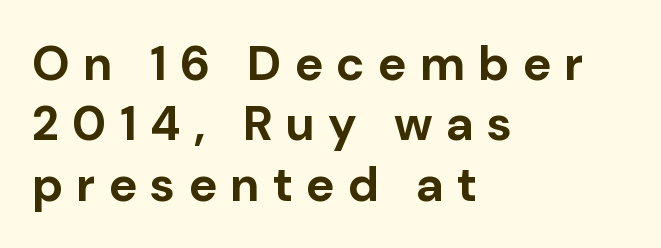
Q: Is the text bold? A: Yes.
Q: Is the text italic (slanted)? A: No, it is upright.
Q: Is the typeface a serif or a sans-serif typeface? A: Sans-serif.
Q: Is the text underlined? A: No.
Q: How is the paragraph aligned? A: Left-aligned.
Q: Is the spacing between letters normal or unusually wide? A: Unusually wide.
Q: Is the spacing between lines tight, normal or loose? A: Normal.
Q: Width (condensed, normal, or wide)? A: Normal.
Q: Stroke contrast? A: Low.
Q: x-height? A: Medium.
Q: Monospaced? A: No.
